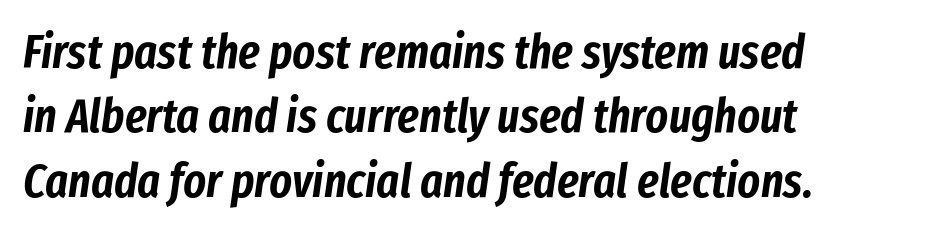
The image shows 48 px condensed type, italic (leaning right); set left-aligned, normal line spacing (1.34x), normal letter spacing, not underlined; low stroke contrast and a medium x-height.
